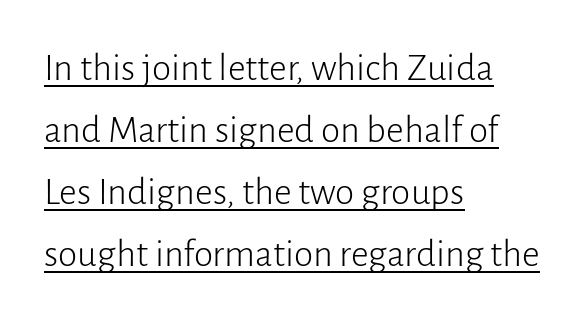
Regular leading. In designer terms, the underline attribute is active on this setting. Proportional: the letters do not fall into vertical columns. Stems here are at most as thick as an everyday book face. Rendered with straight, roman letterforms.
